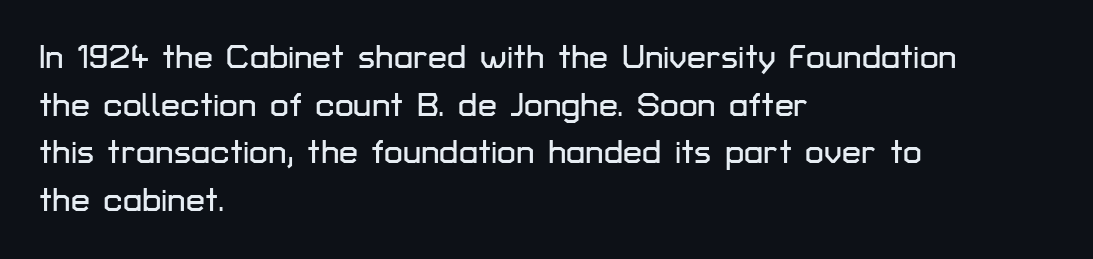
How would I describe the line gaps? Plain and ordinary. Think of a printed novel: that variable character pitch is what you see here. Does the type have serifs? No, each stem ends abruptly. Nobody drew a line under any word here.
